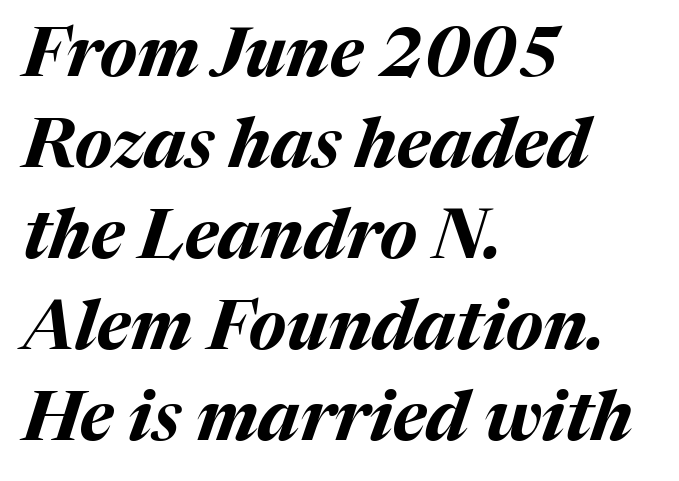
The image shows 69 px bold type, italic (leaning right); set left-aligned, normal line spacing (1.32x), normal letter spacing, not underlined; medium stroke contrast and a medium x-height.
